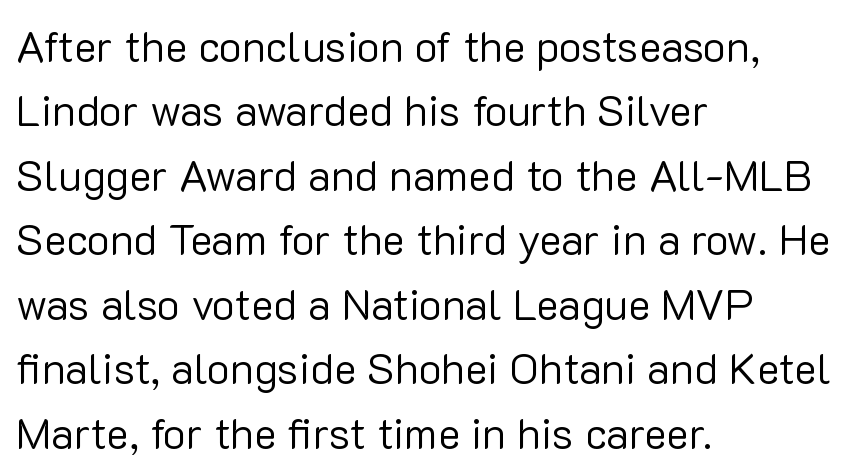
The image shows 43 px regular-weight sans-serif type, upright; set left-aligned, normal line spacing (1.5x), normal letter spacing, not underlined; low stroke contrast and a medium x-height.
